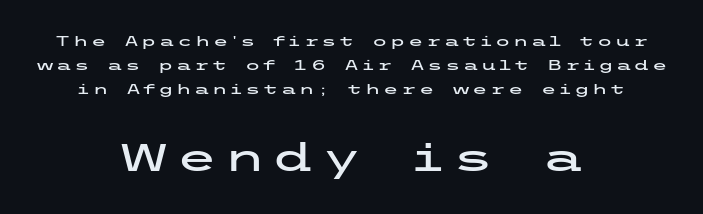
{"serif": "no", "italic": "no", "width": "wide", "stroke_contrast": "low", "x_height": "medium", "underline": "no", "align": "center", "line_spacing_ratio": 1.73, "larger_block": "second", "size_ratio": 2.71, "glyph_px": 38}
